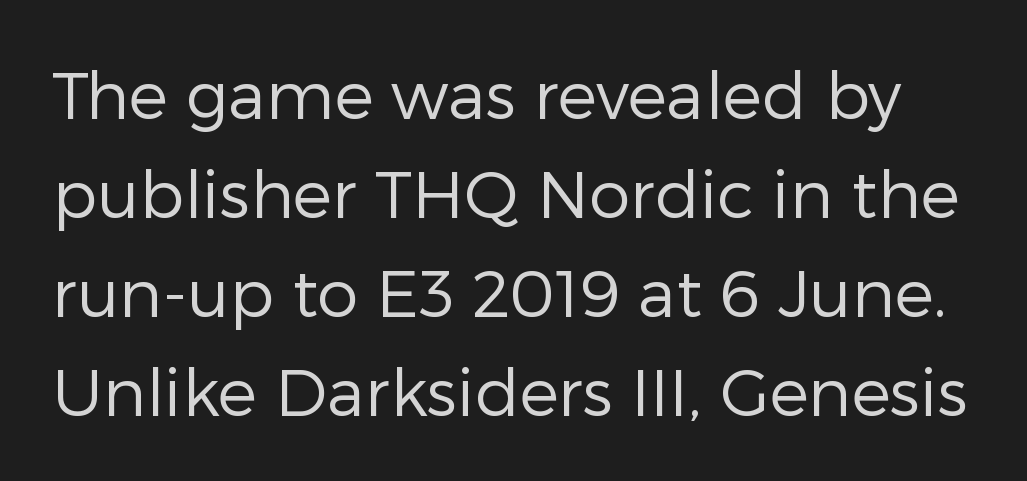
Q: Is the text bold? A: No.
Q: Is the text italic (slanted)? A: No, it is upright.
Q: Is the typeface a serif or a sans-serif typeface? A: Sans-serif.
Q: Is the text underlined? A: No.
Q: Is the spacing between letters normal or unusually wide? A: Normal.
Q: Is the spacing between lines tight, normal or loose? A: Normal.
Q: Width (condensed, normal, or wide)? A: Normal.
Q: Stroke contrast? A: Low.
Q: x-height? A: Medium.
Q: Monospaced? A: No.
